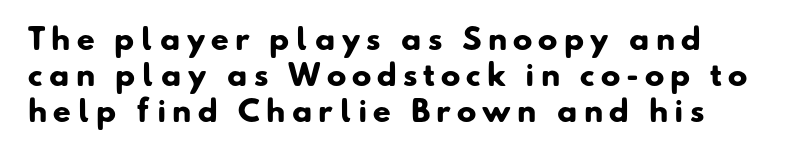
The image shows 29 px heavy sans-serif type; set line spacing 1.24x, unusually wide letter spacing (+0.21 em), not underlined; low stroke contrast and a small x-height.
